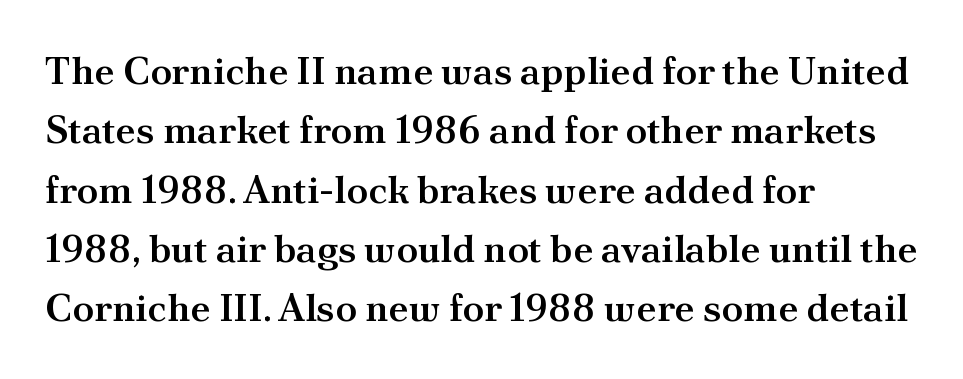
{"serif": "yes", "italic": "no", "bold": "semi", "weight": "semibold", "width": "normal", "stroke_contrast": "medium", "x_height": "small", "monospaced": "no", "underline": "no", "align": "left", "line_spacing": "normal", "line_spacing_ratio": 1.52, "letter_spacing": "normal", "letter_spacing_em": 0.0, "glyph_px": 39}
